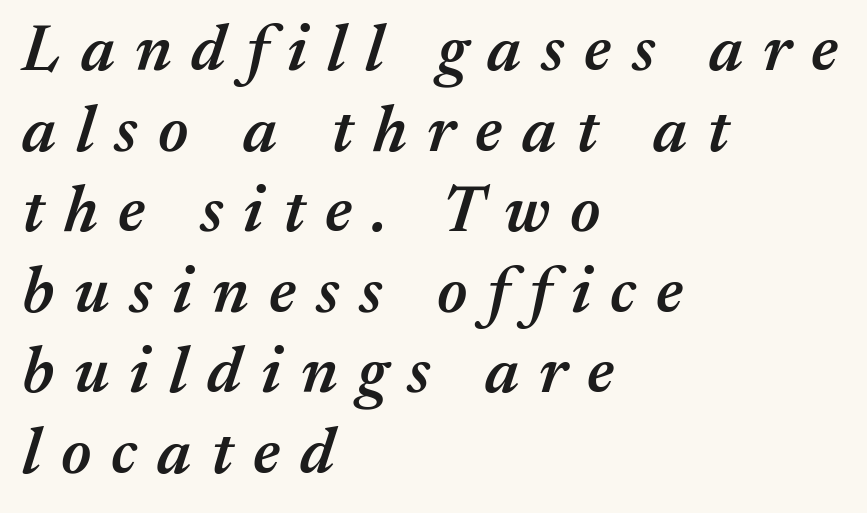
The compositor pushed each line to the left boundary. A typesetter would mark this as italic. Each word looks stretched out because of the extra space between its letters. The font is running at a semibold setting, under full bold. Each letter keeps its own natural width here, so spacing adapts to shape.
